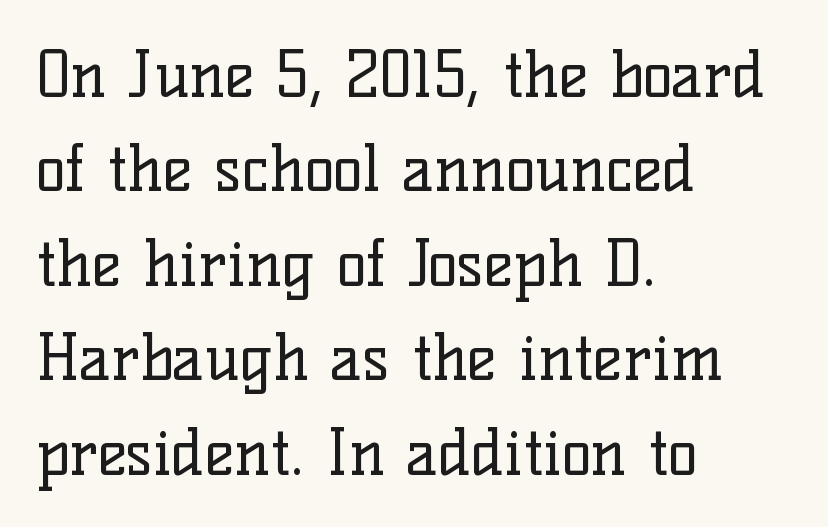
Is this a fixed-width face? No — the glyphs have proportional, varying widths. Typeset ragged right — the left edge is the straight one. Letters have the restrained weight of plain body copy at most. Posture: upright roman. There is no visible air inserted between adjacent glyphs.
